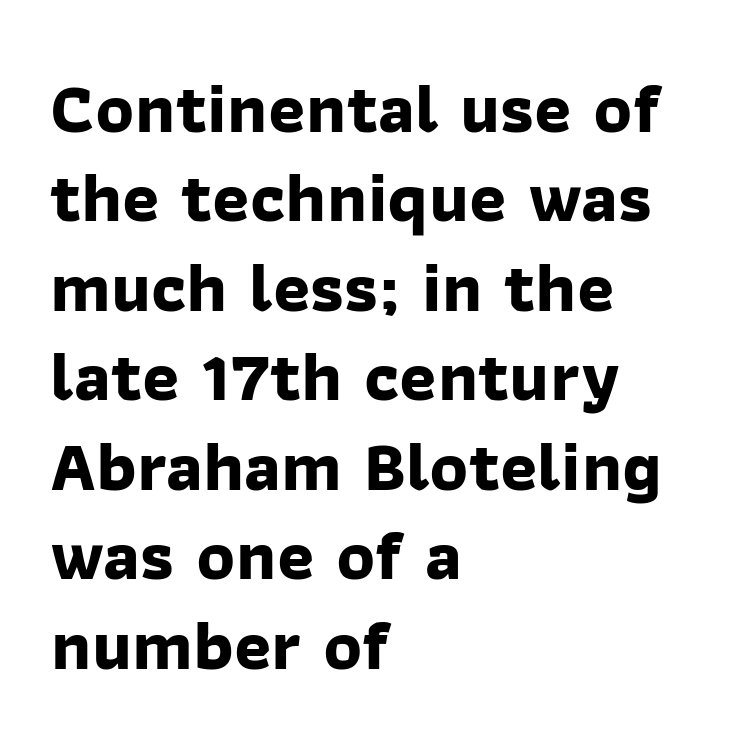
The image shows 71 px bold sans-serif type; set left-aligned, normal line spacing (1.26x), normal letter spacing, not underlined; low stroke contrast and a medium x-height.
